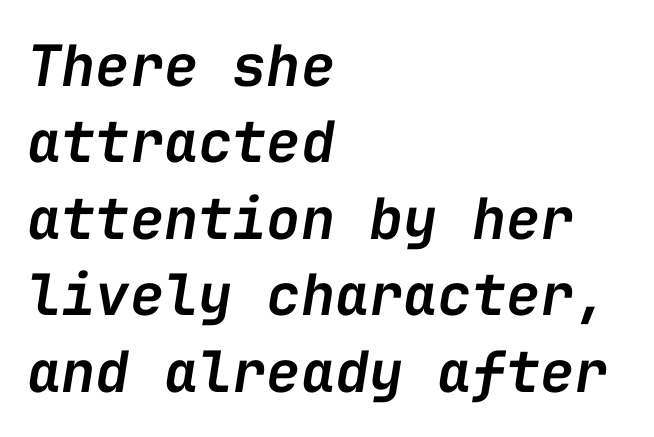
The image shows 57 px semibold type, italic (leaning right), monospaced; set left-aligned, normal line spacing (1.34x), normal letter spacing, not underlined; low stroke contrast and a medium x-height.
